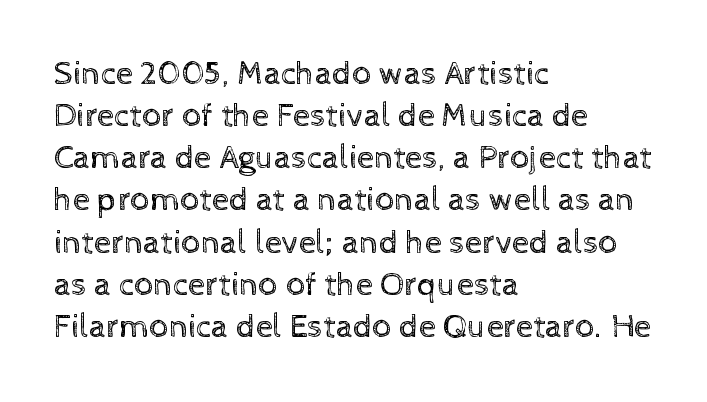
{"italic": "no", "bold": "no", "weight": "regular", "width": "normal", "x_height": "medium", "monospaced": "no", "underline": "no", "align": "left", "line_spacing_ratio": 1.24, "letter_spacing": "normal", "letter_spacing_em": 0.0, "glyph_px": 34}
